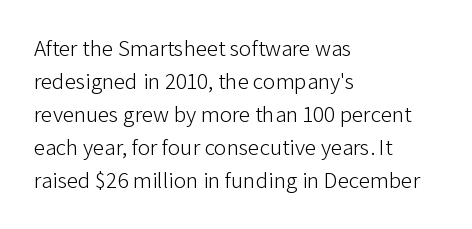
Q: Is the text bold? A: No.
Q: Is the text italic (slanted)? A: No, it is upright.
Q: Is the text underlined? A: No.
Q: How is the paragraph aligned? A: Left-aligned.
Q: Is the spacing between letters normal or unusually wide? A: Normal.
Q: Is the spacing between lines tight, normal or loose? A: Normal.
